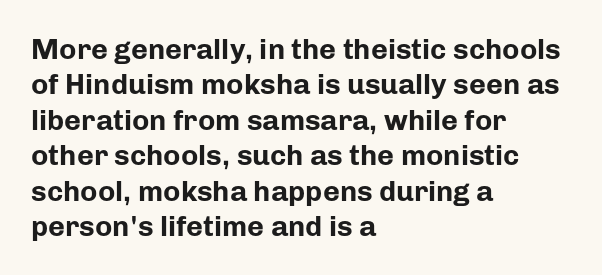
The image shows 29 px bold sans-serif type, upright; set left-aligned, line spacing 1.22x, normal letter spacing, not underlined; low stroke contrast and a medium x-height.
